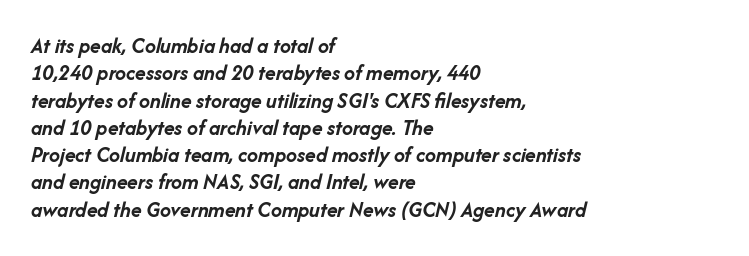
This sample is left-justified, so line endings fall wherever the words run out. Yep, that's italic — everything's leaning. Chunky letters — that's bold for sure. Descenders hang freely into open space. Nobody touched the tracking dial on this one.
